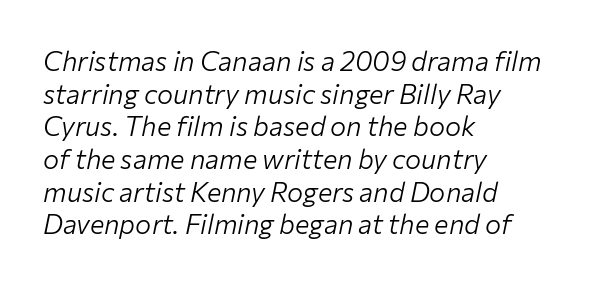
{"italic": "yes", "lean": "right", "slant_degrees": 12, "bold": "no", "underline": "no", "align": "left", "line_spacing_ratio": 1.21, "letter_spacing": "normal", "letter_spacing_em": 0.0, "glyph_px": 27}
